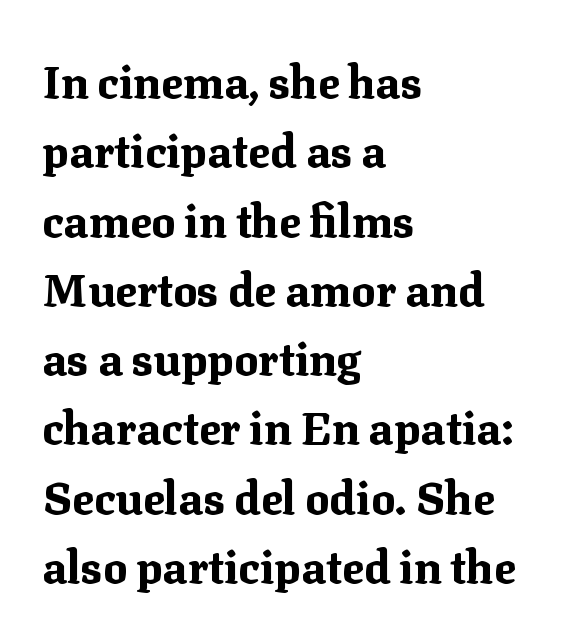
The image shows 45 px bold serif type, upright; set left-aligned, normal line spacing (1.54x), normal letter spacing, not underlined; medium stroke contrast and a medium x-height.
